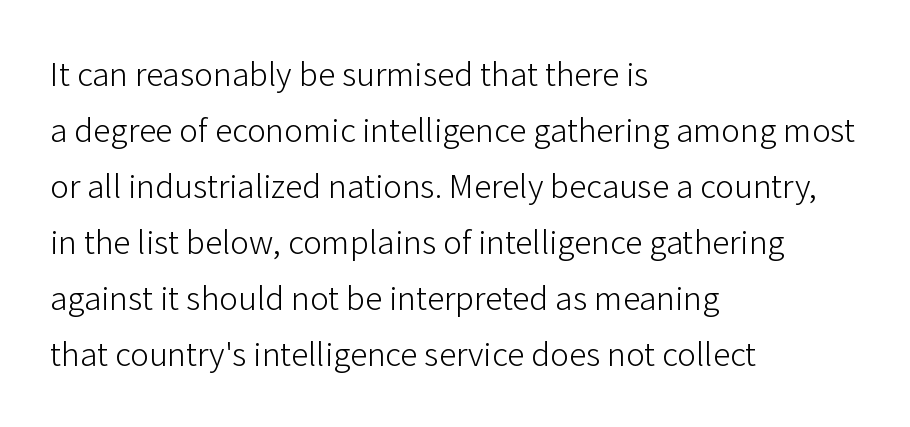
{"serif": "no", "italic": "no", "bold": "no", "weight": "light", "width": "normal", "stroke_contrast": "low", "x_height": "medium", "monospaced": "no", "underline": "no", "align": "left", "line_spacing": "normal", "line_spacing_ratio": 1.6, "letter_spacing": "normal", "letter_spacing_em": 0.0, "glyph_px": 35}
